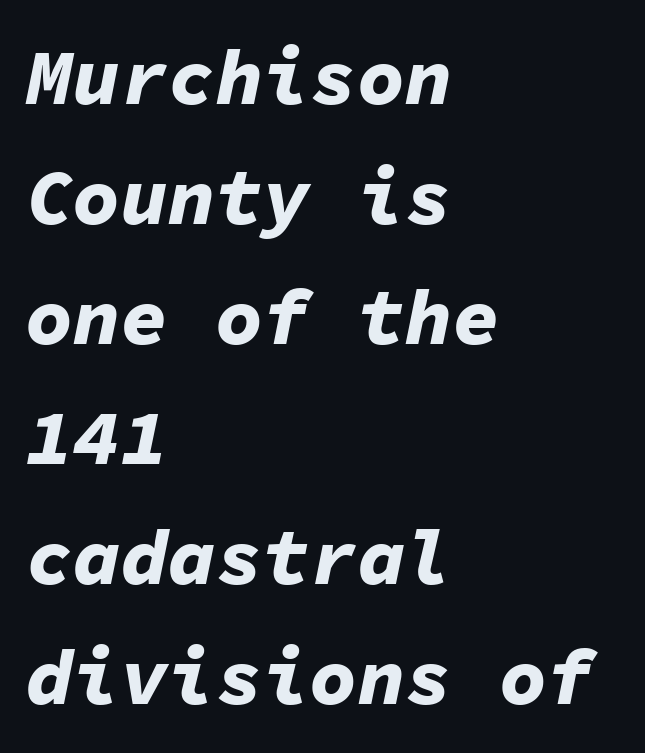
Nobody drew a line under any word here. The compositor pushed each line to the left boundary. A dark, heavy texture on the line: the type is bold. Line spacing here is normal. Spacing between characters is what you'd get straight out of the box. Characters are canted at an angle relative to the baseline's perpendicular.
